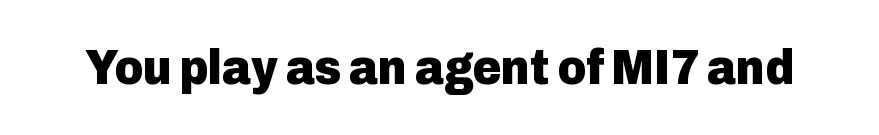
Think of a printed novel: that variable character pitch is what you see here. Has an underline been added? It has not. These lines keep a tight, regular rhythm from letter to letter. In terms of weight, the rendering is a true, heavy bold. Posture: vertical.
